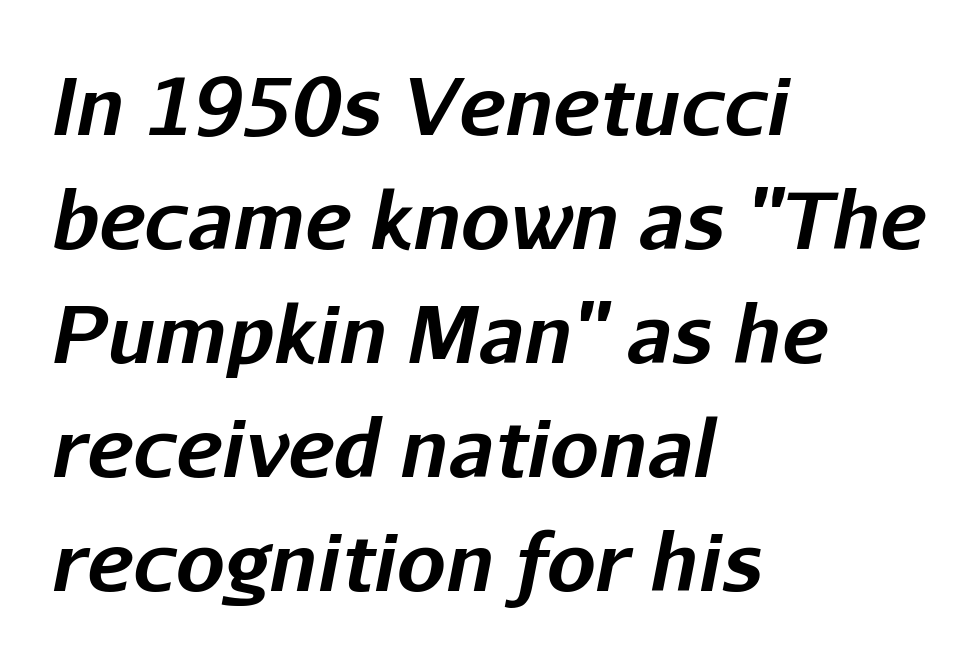
The image shows 78 px bold type, italic (leaning right); set left-aligned, normal line spacing (1.46x), normal letter spacing, not underlined; low stroke contrast and a medium x-height.
